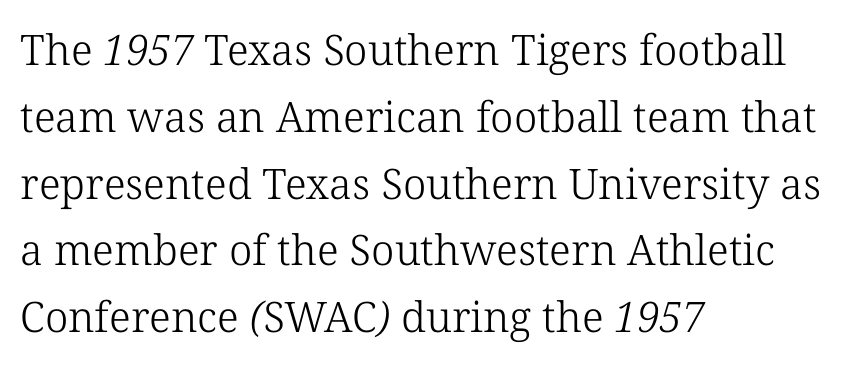
The image shows 42 px light serif type; set left-aligned, normal line spacing (1.59x), normal letter spacing, not underlined; low stroke contrast and a medium x-height.
